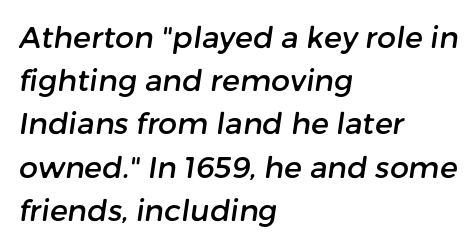
Check under the words: just untouched page. The face used here is proportionally spaced, like ordinary book or web type. The tracking reads as untouched default to a designer's eye. This sample keeps an unexceptional amount of space between lines. Is the block centered? No — it sits flush against the left margin. No feet cap the strokes, marking this as sans-serif type.
